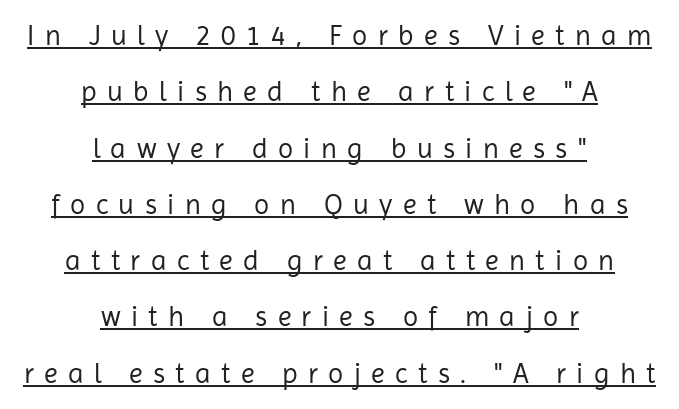
Q: Is the text bold? A: No.
Q: Is the text italic (slanted)? A: No, it is upright.
Q: Is the typeface a serif or a sans-serif typeface? A: Sans-serif.
Q: Is the text underlined? A: Yes.
Q: How is the paragraph aligned? A: Centered.
Q: Is the spacing between letters normal or unusually wide? A: Unusually wide.
Q: Is the spacing between lines tight, normal or loose? A: Loose.
Q: Width (condensed, normal, or wide)? A: Normal.
Q: Stroke contrast? A: Low.
Q: x-height? A: Medium.
Q: Monospaced? A: No.
